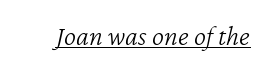
The image shows 29 px light type, italic (leaning right); set normal letter spacing, underlined; low stroke contrast and a medium x-height.
